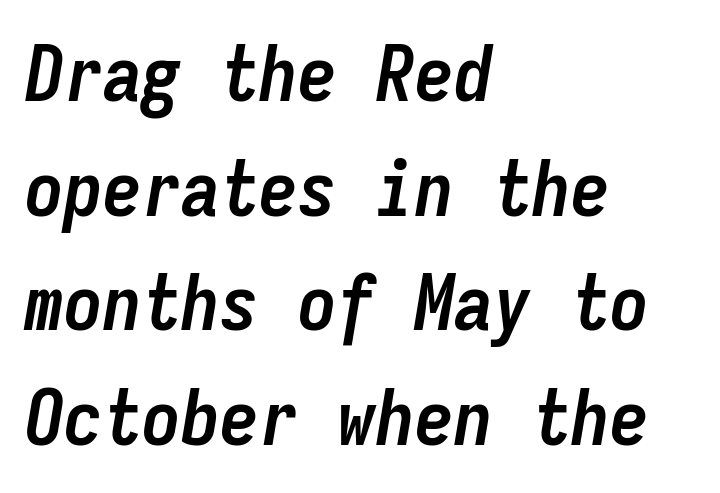
{"italic": "yes", "lean": "right", "slant_degrees": 9, "bold": "yes", "weight": "semibold", "width": "condensed", "stroke_contrast": "low", "x_height": "medium", "monospaced": "yes", "underline": "no", "align": "left", "line_spacing": "normal", "line_spacing_ratio": 1.47, "letter_spacing": "normal", "letter_spacing_em": 0.0, "glyph_px": 78}
